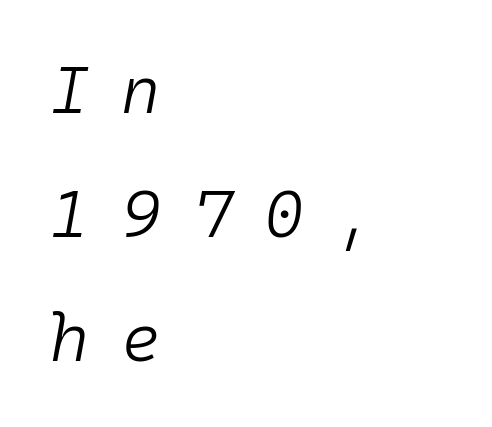
Q: Is the text bold? A: No.
Q: Is the text italic (slanted)? A: Yes, it leans right by about 10 degrees.
Q: Is the text underlined? A: No.
Q: How is the paragraph aligned? A: Left-aligned.
Q: Is the spacing between letters normal or unusually wide? A: Unusually wide.
Q: Width (condensed, normal, or wide)? A: Normal.
Q: Stroke contrast? A: Low.
Q: x-height? A: Medium.
Q: Monospaced? A: Yes.
